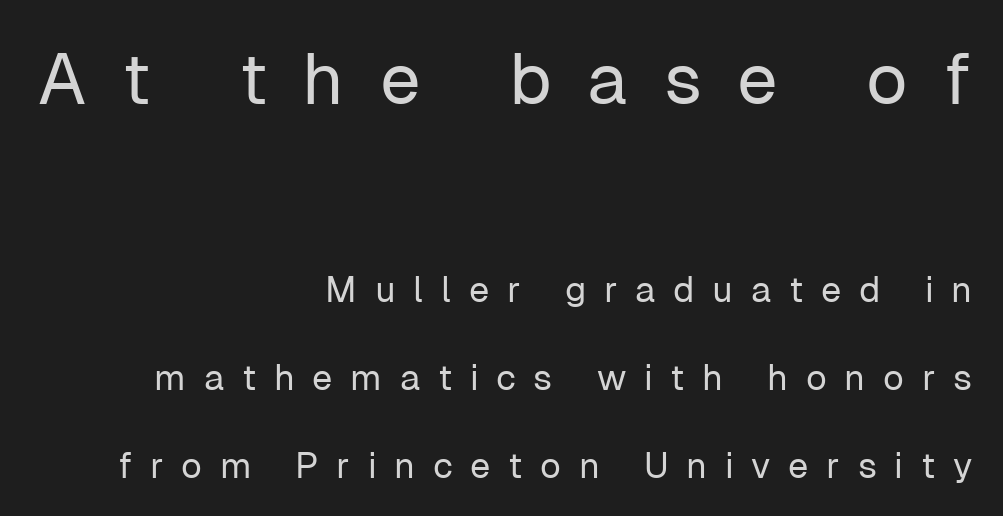
Q: Is the text bold? A: No.
Q: Is the text italic (slanted)? A: No, it is upright.
Q: Is the typeface a serif or a sans-serif typeface? A: Sans-serif.
Q: Is the text underlined? A: No.
Q: How is the paragraph aligned? A: Right-aligned.
Q: Is the spacing between letters normal or unusually wide? A: Unusually wide.
Q: Is the spacing between lines tight, normal or loose? A: Loose.
Q: Which block of text is set in a larger size, the first (top) or the second (bottom)? A: The first (top) one.
Q: Width (condensed, normal, or wide)? A: Normal.
Q: Stroke contrast? A: Low.
Q: x-height? A: Medium.
Q: Monospaced? A: No.
